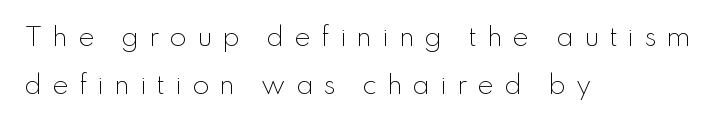
Q: Is the text bold? A: No.
Q: Is the text italic (slanted)? A: No, it is upright.
Q: Is the text underlined? A: No.
Q: How is the paragraph aligned? A: Left-aligned.
Q: Is the spacing between letters normal or unusually wide? A: Unusually wide.
Q: Is the spacing between lines tight, normal or loose? A: Loose.
